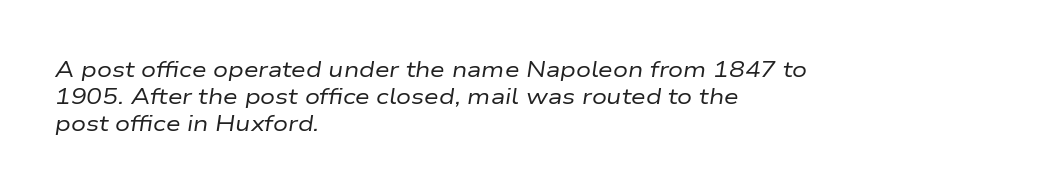
The image shows 21 px text type, italic (leaning right); set left-aligned, normal line spacing (1.29x), normal letter spacing, not underlined.
